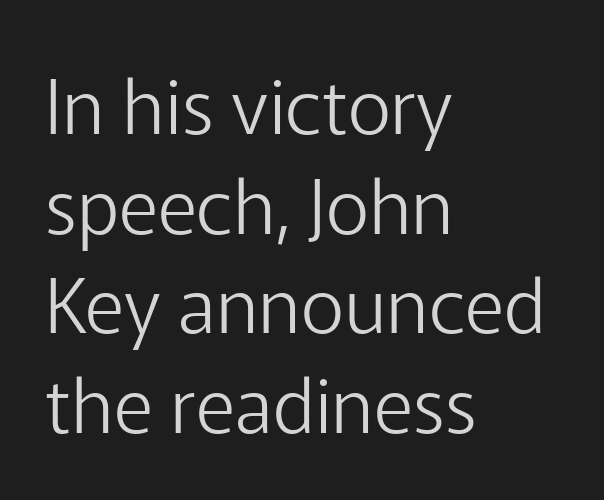
{"serif": "no", "italic": "no", "bold": "no", "weight": "light", "width": "normal", "stroke_contrast": "low", "x_height": "medium", "monospaced": "no", "underline": "no", "align": "left", "line_spacing": "normal", "line_spacing_ratio": 1.31, "letter_spacing": "normal", "letter_spacing_em": 0.0, "glyph_px": 76}
